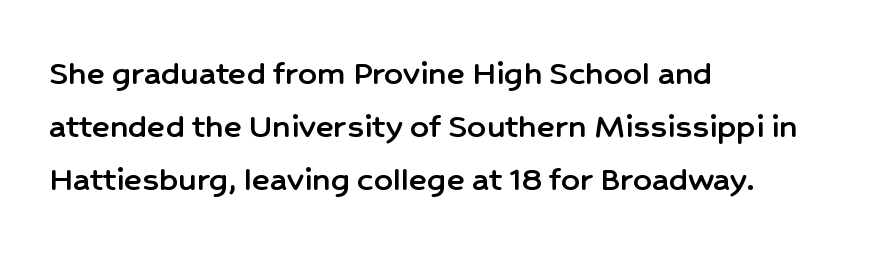
The gap between lines stays unmarked. This block has exactly the height ordinary leading produces. The face used here is proportionally spaced, like ordinary book or web type. This rendering employs a face without finishing strokes, i.e., a sans-serif. Posture: upright roman.
